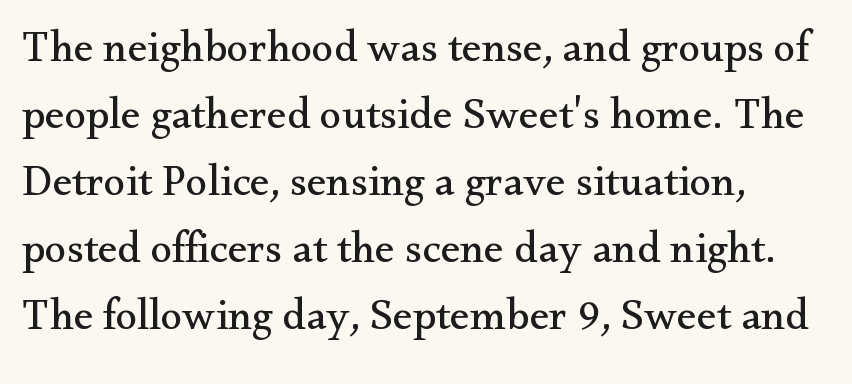
The image shows 44 px regular-weight serif type, upright; set left-aligned, normal line spacing (1.52x), normal letter spacing, not underlined; medium stroke contrast and a small x-height.
